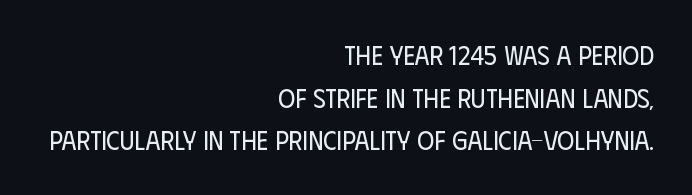
The image shows 26 px text type, upright; set right-aligned, normal line spacing (1.64x), normal letter spacing, not underlined.
